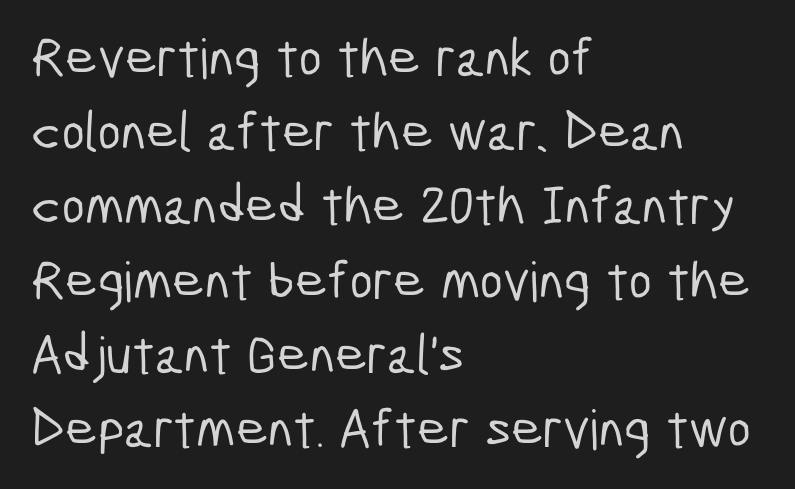
Q: Is the typeface a serif or a sans-serif typeface? A: Sans-serif.
Q: Is the text underlined? A: No.
Q: How is the paragraph aligned? A: Left-aligned.
Q: Is the spacing between letters normal or unusually wide? A: Normal.
Q: Is the spacing between lines tight, normal or loose? A: Normal.
Q: Width (condensed, normal, or wide)? A: Condensed.
Q: Stroke contrast? A: Low.
Q: x-height? A: Medium.
Q: Monospaced? A: No.
